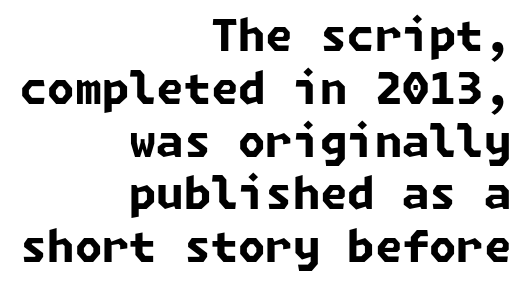
These lines are composed in type without serifs. Unmarked baselines from the first word to the last. This sample uses plain, unmodified letter spacing. In CSS terms this would be text-align: right.
